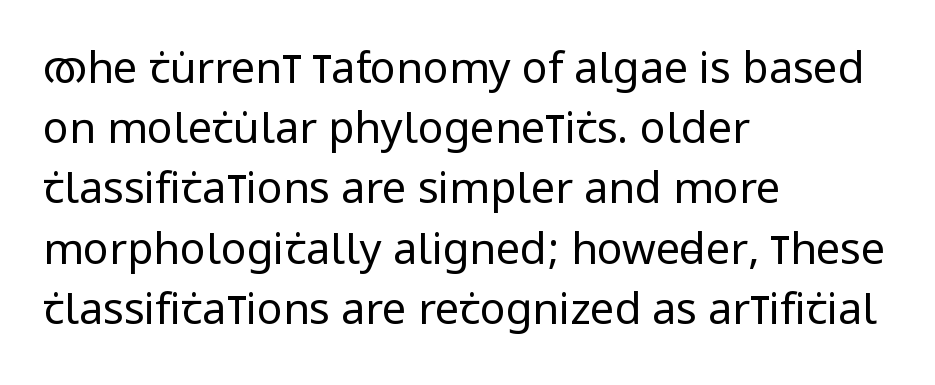
What's the leading like? Ordinary, nothing unusual. Clear beneath every line of the passage. A classic flush-left, rag-right setting is used for this passage. A light-to-regular cut is what we see here. Varying glyph widths throughout — classic text-font behaviour. No extra tracking has been applied to these lines.
